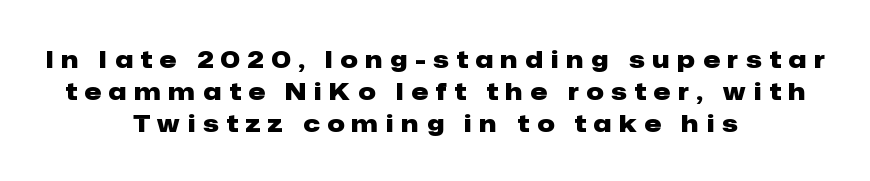
Q: Is the text bold? A: Yes.
Q: Is the text italic (slanted)? A: No, it is upright.
Q: Is the text underlined? A: No.
Q: How is the paragraph aligned? A: Centered.
Q: Is the spacing between letters normal or unusually wide? A: Unusually wide.
Q: Is the spacing between lines tight, normal or loose? A: Normal.
